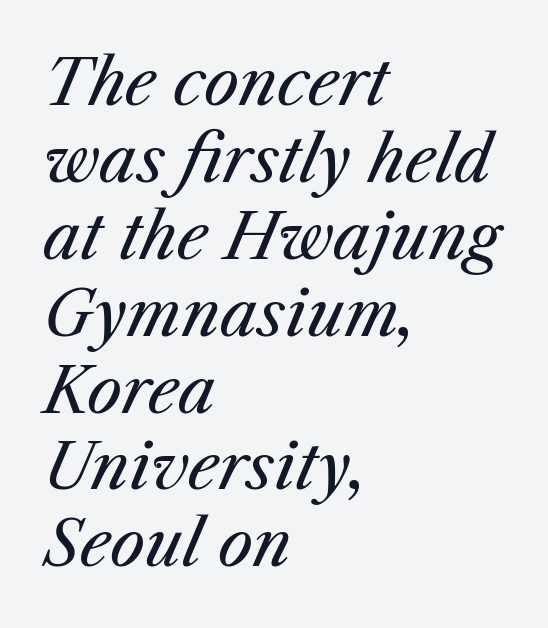
{"italic": "yes", "lean": "right", "slant_degrees": 25, "bold": "no", "weight": "regular", "width": "normal", "stroke_contrast": "medium", "x_height": "medium", "monospaced": "no", "underline": "no", "align": "left", "line_spacing_ratio": 1.24, "letter_spacing": "normal", "letter_spacing_em": 0.0, "glyph_px": 62}
